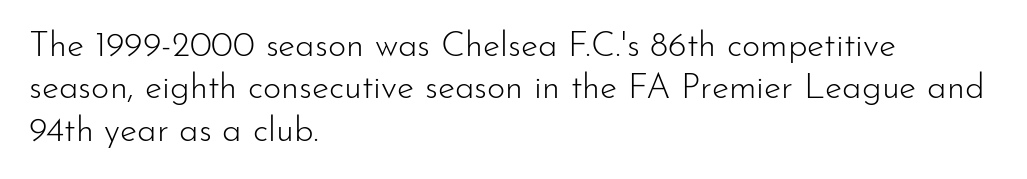
These lines are composed in type without serifs. Notice how the passage keeps a crisp vertical edge on the left only. Stroke thickness stays within the range of a standard reading face or lighter. The line texture is even and compact thanks to regular tracking.
